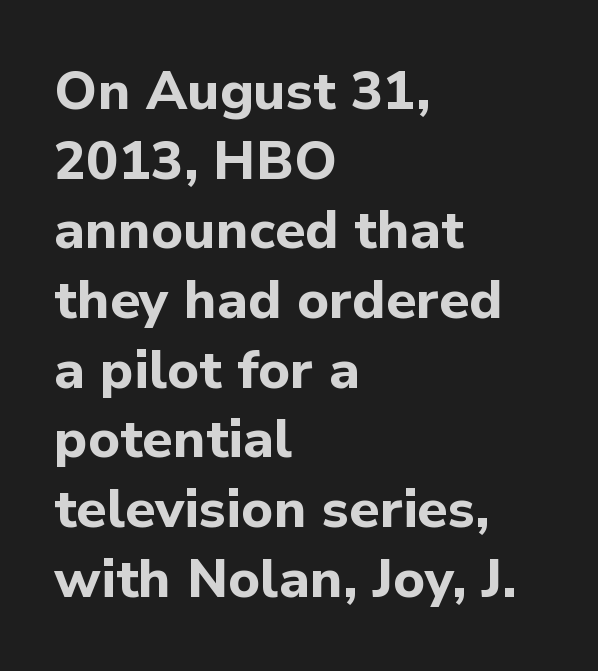
Q: Is the text bold? A: Yes.
Q: Is the text italic (slanted)? A: No, it is upright.
Q: Is the typeface a serif or a sans-serif typeface? A: Sans-serif.
Q: Is the text underlined? A: No.
Q: How is the paragraph aligned? A: Left-aligned.
Q: Is the spacing between letters normal or unusually wide? A: Normal.
Q: Is the spacing between lines tight, normal or loose? A: Normal.
Q: Width (condensed, normal, or wide)? A: Normal.
Q: Stroke contrast? A: Low.
Q: x-height? A: Medium.
Q: Monospaced? A: No.
